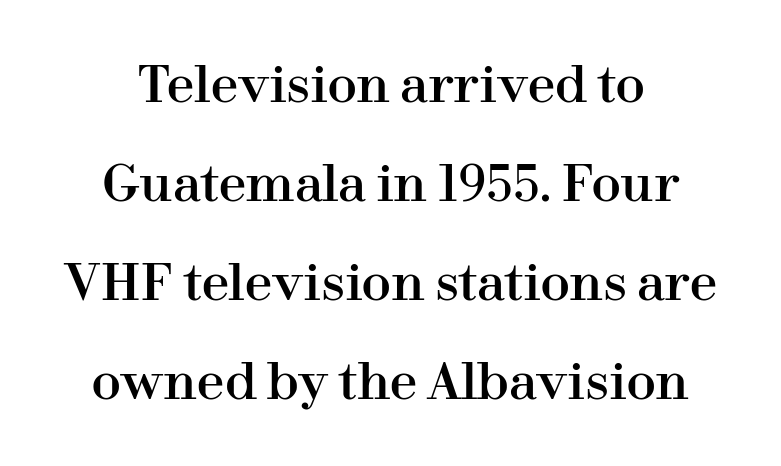
Q: Is the text italic (slanted)? A: No, it is upright.
Q: Is the typeface a serif or a sans-serif typeface? A: Serif.
Q: Is the text underlined? A: No.
Q: Is the spacing between letters normal or unusually wide? A: Normal.
Q: Is the spacing between lines tight, normal or loose? A: Loose.
Q: Width (condensed, normal, or wide)? A: Normal.
Q: Stroke contrast? A: High.
Q: x-height? A: Medium.
Q: Monospaced? A: No.
